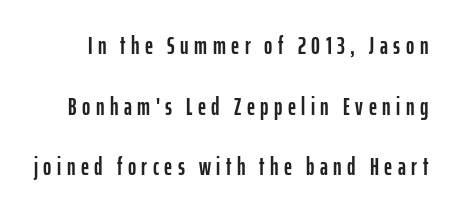
The image shows 25 px text type, upright; set loose line spacing (2.43x), unusually wide letter spacing (+0.22 em), not underlined.
